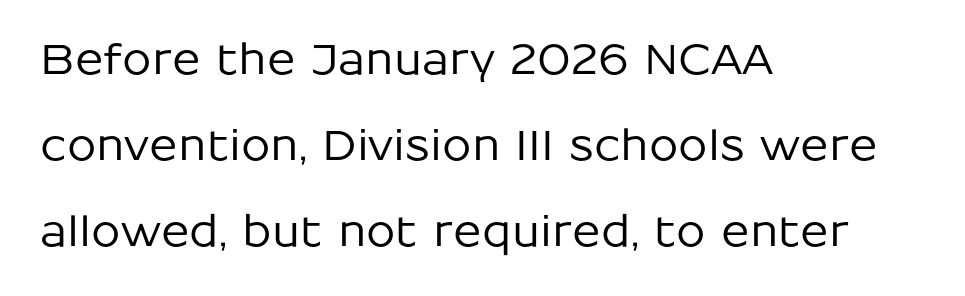
{"serif": "no", "italic": "no", "width": "normal", "stroke_contrast": "low", "x_height": "medium", "monospaced": "no", "underline": "no", "align": "left", "line_spacing": "loose", "line_spacing_ratio": 2.05, "letter_spacing": "normal", "letter_spacing_em": 0.0, "glyph_px": 42}
